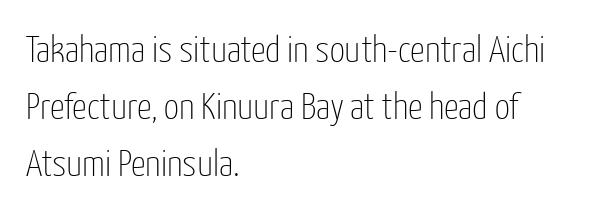
The image shows 37 px thin, condensed sans-serif type, upright; set left-aligned, normal line spacing (1.54x), normal letter spacing, not underlined; low stroke contrast and a medium x-height.
